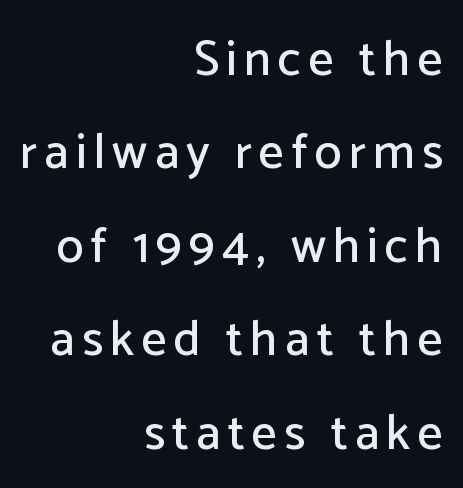
Q: Is the text italic (slanted)? A: No, it is upright.
Q: Is the typeface a serif or a sans-serif typeface? A: Sans-serif.
Q: Is the text underlined? A: No.
Q: How is the paragraph aligned? A: Right-aligned.
Q: Width (condensed, normal, or wide)? A: Normal.
Q: Stroke contrast? A: Low.
Q: x-height? A: Medium.
Q: Monospaced? A: No.
